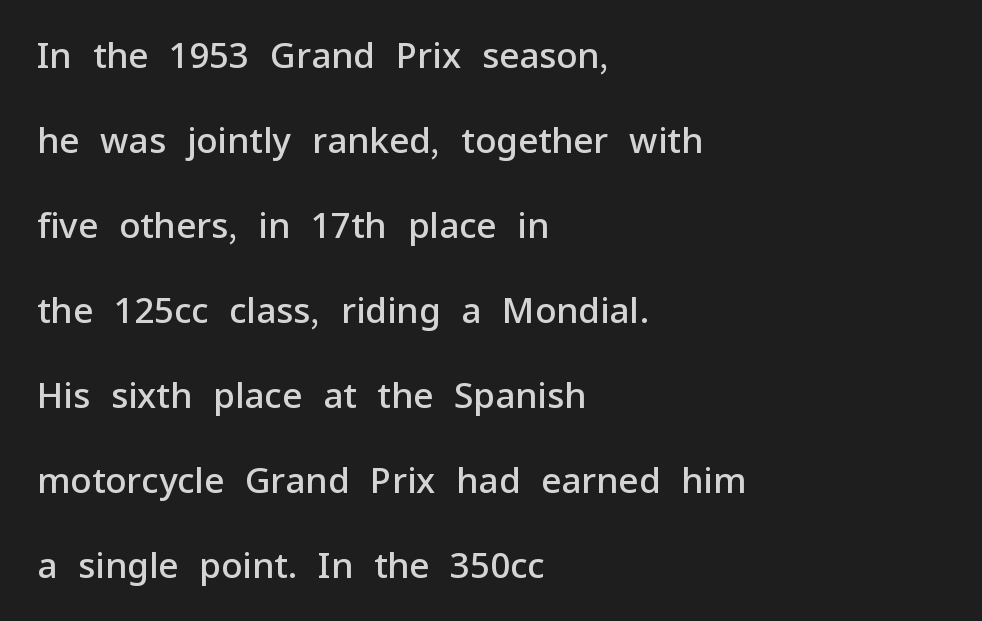
Q: Is the text bold? A: Semi-bold.
Q: Is the text italic (slanted)? A: No, it is upright.
Q: Is the typeface a serif or a sans-serif typeface? A: Sans-serif.
Q: Is the text underlined? A: No.
Q: How is the paragraph aligned? A: Left-aligned.
Q: Is the spacing between letters normal or unusually wide? A: Normal.
Q: Is the spacing between lines tight, normal or loose? A: Loose.
Q: Width (condensed, normal, or wide)? A: Normal.
Q: Stroke contrast? A: Low.
Q: x-height? A: Medium.
Q: Monospaced? A: No.
